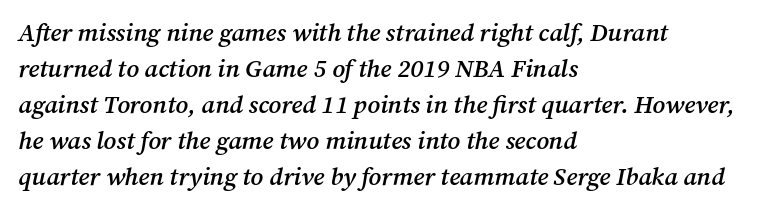
The sample has been set in demibold, a notch under bold. The lines are quadded left. The passage shown has conventional tracking throughout. You can tell it's italic because the verticals aren't actually vertical. If you measured baseline to baseline, you'd find a middling distance. The strip under each line holds only bare page.
